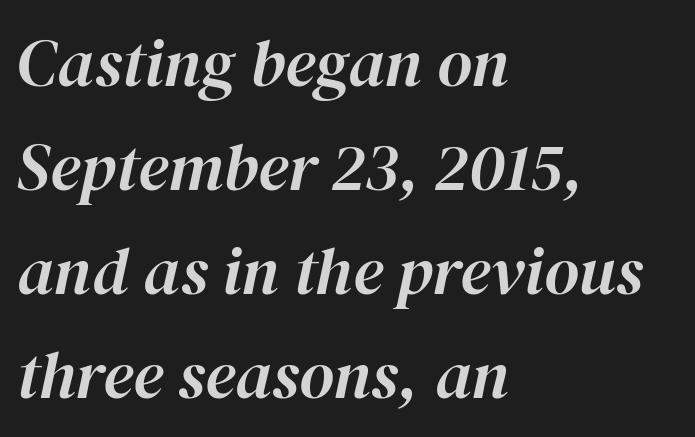
Q: Is the text italic (slanted)? A: Yes, it leans right by about 12 degrees.
Q: Is the text underlined? A: No.
Q: How is the paragraph aligned? A: Left-aligned.
Q: Is the spacing between letters normal or unusually wide? A: Normal.
Q: Is the spacing between lines tight, normal or loose? A: Normal.
Q: Width (condensed, normal, or wide)? A: Normal.
Q: Stroke contrast? A: High.
Q: x-height? A: Medium.
Q: Monospaced? A: No.
